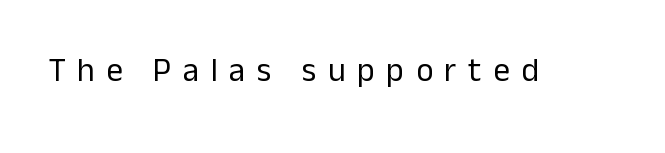
Q: Is the text bold? A: No.
Q: Is the text italic (slanted)? A: No, it is upright.
Q: Is the typeface a serif or a sans-serif typeface? A: Sans-serif.
Q: Is the text underlined? A: No.
Q: Is the spacing between letters normal or unusually wide? A: Unusually wide.
Q: Width (condensed, normal, or wide)? A: Normal.
Q: Stroke contrast? A: Low.
Q: x-height? A: Medium.
Q: Monospaced? A: No.
